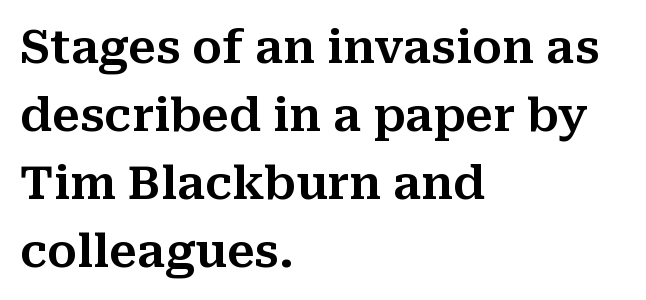
Any mark beneath the type? The region is blank. The passage shown is typed in a proportional face where columns would drift. Letter spacing: default. Alignment: flush left.
